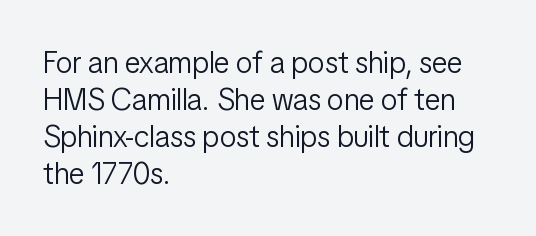
Q: Is the text bold? A: No.
Q: Is the text italic (slanted)? A: No, it is upright.
Q: Is the typeface a serif or a sans-serif typeface? A: Sans-serif.
Q: Is the text underlined? A: No.
Q: How is the paragraph aligned? A: Left-aligned.
Q: Is the spacing between letters normal or unusually wide? A: Normal.
Q: Width (condensed, normal, or wide)? A: Condensed.
Q: Stroke contrast? A: Low.
Q: x-height? A: Medium.
Q: Monospaced? A: No.
